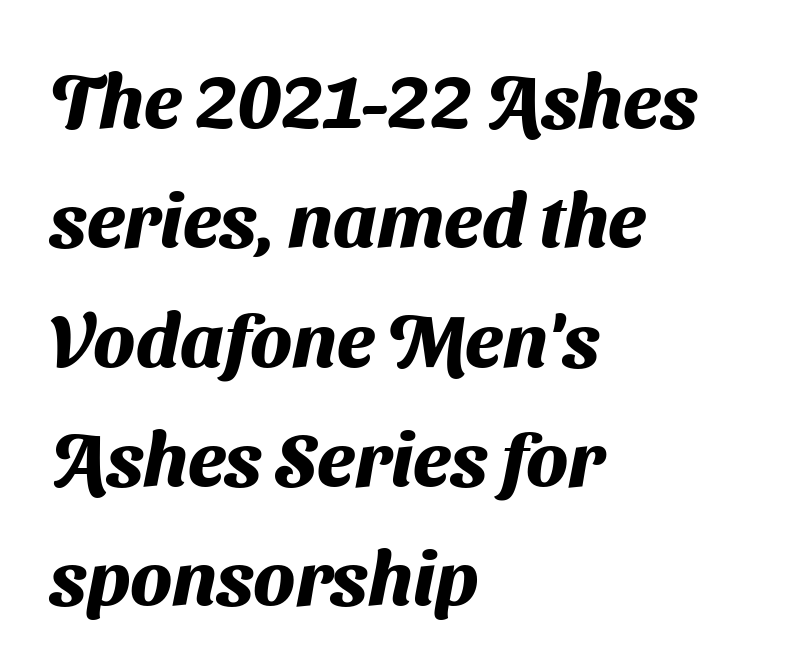
{"serif": "no", "bold": "yes", "weight": "heavy", "width": "normal", "stroke_contrast": "medium", "x_height": "medium", "monospaced": "no", "underline": "no", "align": "left", "line_spacing": "normal", "line_spacing_ratio": 1.57, "letter_spacing": "normal", "letter_spacing_em": 0.0, "glyph_px": 76}
